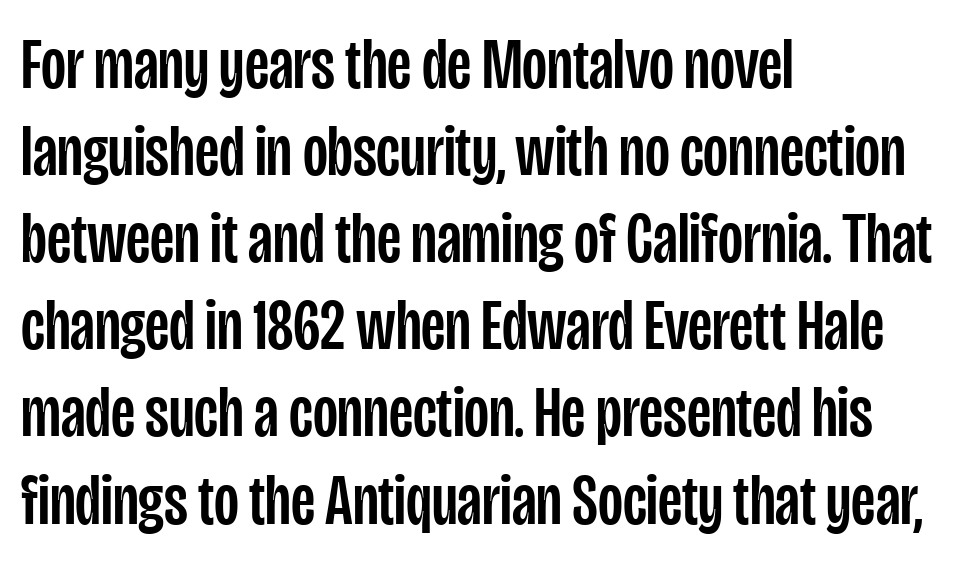
Words appear dense and cohesive because spacing is normal. Do the characters align in a grid? No, the font is proportional. Words float on clear page, feet unadorned. This sample uses an upright cut, with every glyph sitting square on the baseline. This sample is left-justified, so line endings fall wherever the words run out.
